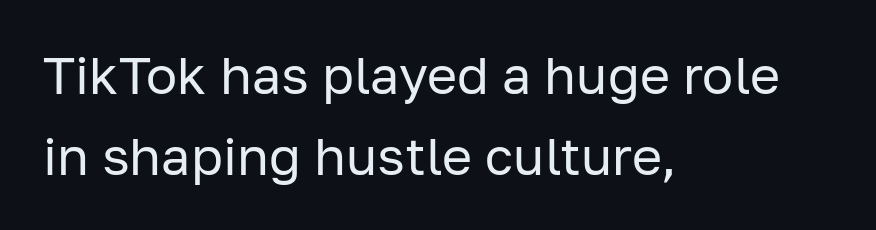
{"serif": "no", "italic": "no", "bold": "no", "weight": "regular", "width": "normal", "stroke_contrast": "low", "x_height": "medium", "monospaced": "no", "underline": "no", "align": "left", "line_spacing": "normal", "line_spacing_ratio": 1.55, "letter_spacing": "normal", "letter_spacing_em": 0.0, "glyph_px": 52}
